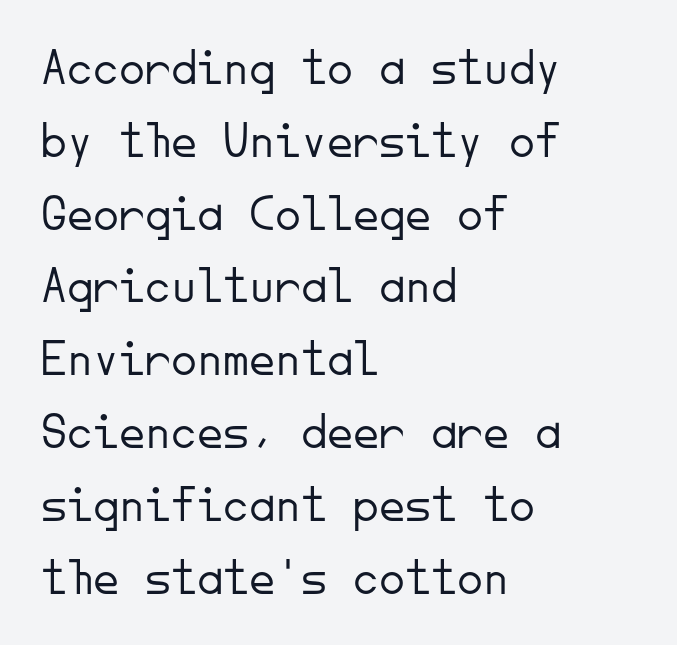
Caption: standard tracking, unaltered. Underline: absent. Observe the absence of serifs on each vertical stroke in this sample. No chunkiness to these letters — they're not bold. Leftover space on each line is placed entirely after the last word.
